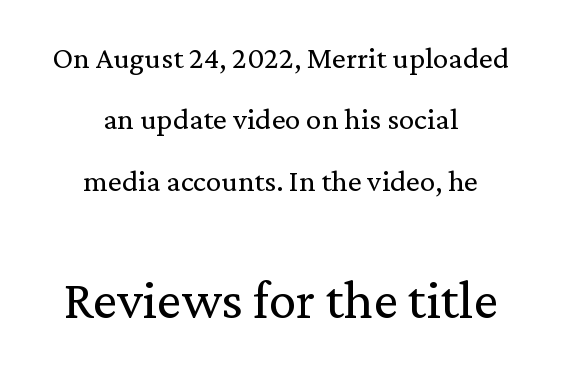
The image shows 55 px regular-weight serif type, upright; set centered, loose line spacing (1.98x), normal letter spacing, not underlined; the second (bottom) block is 1.77x larger; medium stroke contrast and a medium x-height.
